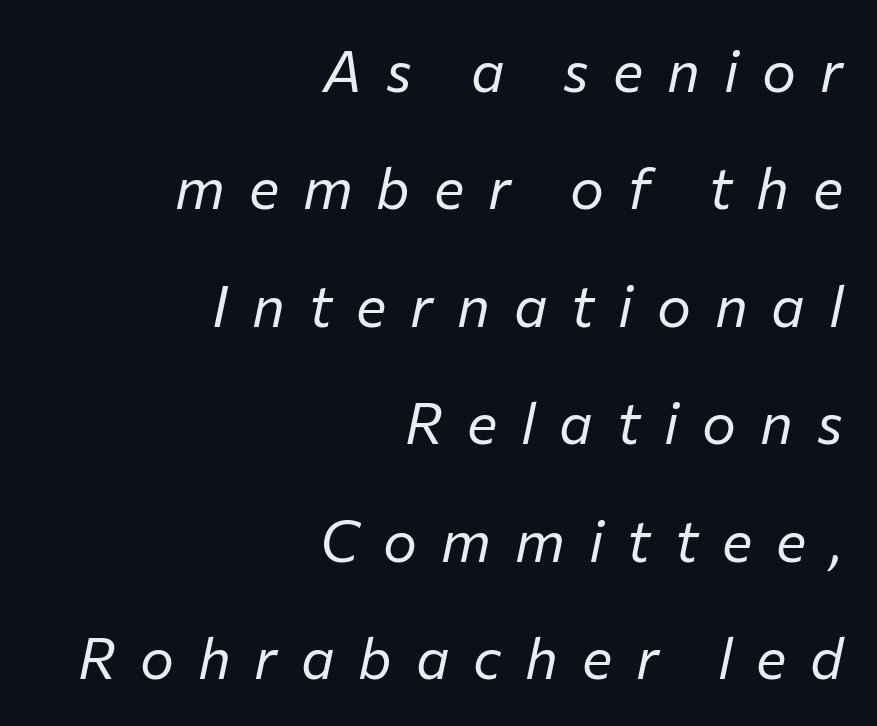
Quick note: interline space is abundant. The axis of the letterforms is tilted away from vertical. Which margin do the lines hug? The right one — the left edge is uneven. Bare-footed words on every line. The face used here is rendered with a markedly widened letterfit. The characters are drawn with everyday or finer stroke widths.
